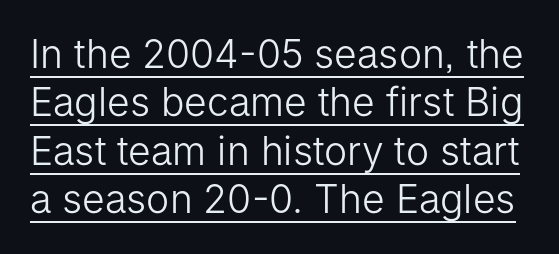
Q: Is the text bold? A: No.
Q: Is the text italic (slanted)? A: No, it is upright.
Q: Is the typeface a serif or a sans-serif typeface? A: Sans-serif.
Q: Is the text underlined? A: Yes.
Q: Is the spacing between letters normal or unusually wide? A: Normal.
Q: Width (condensed, normal, or wide)? A: Normal.
Q: Stroke contrast? A: Low.
Q: x-height? A: Medium.
Q: Monospaced? A: No.
